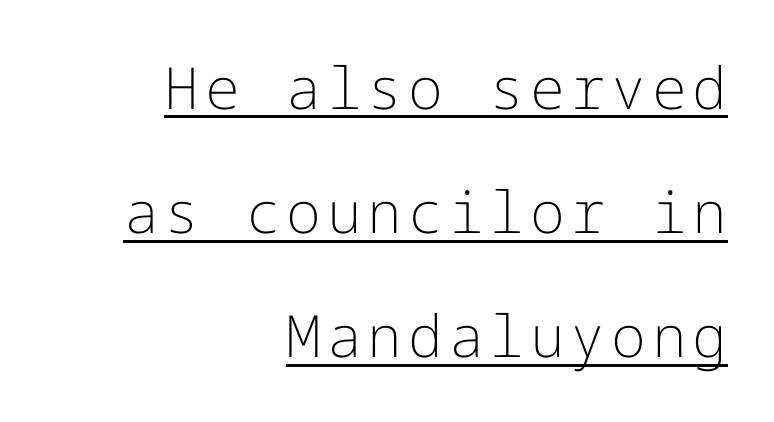
{"serif": "no", "italic": "no", "bold": "no", "weight": "light", "width": "normal", "stroke_contrast": "low", "x_height": "medium", "underline": "yes", "align": "right", "line_spacing": "loose", "line_spacing_ratio": 2.14, "glyph_px": 58}
